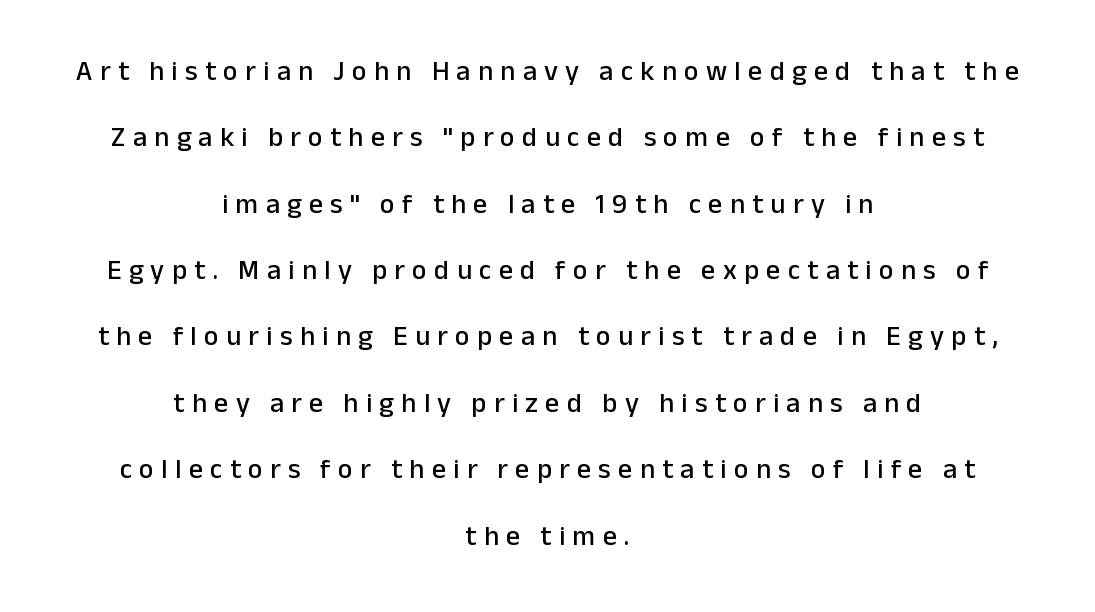
Q: Is the text italic (slanted)? A: No, it is upright.
Q: Is the typeface a serif or a sans-serif typeface? A: Sans-serif.
Q: Is the text underlined? A: No.
Q: How is the paragraph aligned? A: Centered.
Q: Is the spacing between letters normal or unusually wide? A: Unusually wide.
Q: Is the spacing between lines tight, normal or loose? A: Loose.
Q: Width (condensed, normal, or wide)? A: Normal.
Q: Stroke contrast? A: Low.
Q: x-height? A: Medium.
Q: Monospaced? A: No.
